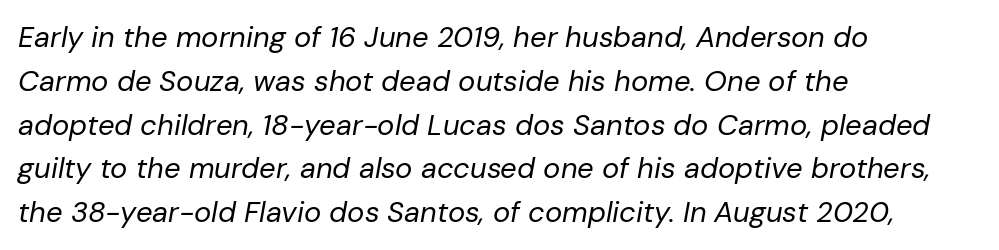
Q: Is the text bold? A: No.
Q: Is the text italic (slanted)? A: Yes, it leans right by about 10 degrees.
Q: Is the text underlined? A: No.
Q: How is the paragraph aligned? A: Left-aligned.
Q: Is the spacing between letters normal or unusually wide? A: Normal.
Q: Is the spacing between lines tight, normal or loose? A: Normal.
Q: Width (condensed, normal, or wide)? A: Normal.
Q: Stroke contrast? A: Low.
Q: x-height? A: Medium.
Q: Monospaced? A: No.
